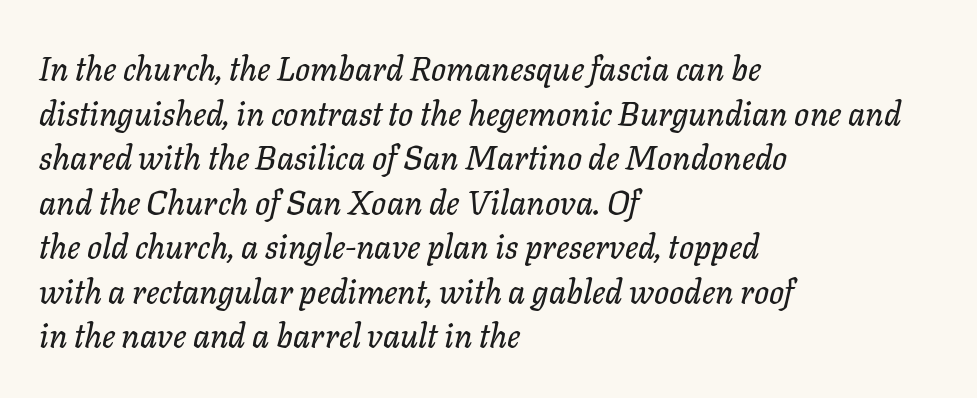
Q: Is the text italic (slanted)? A: Yes, it leans right by about 11 degrees.
Q: Is the text underlined? A: No.
Q: How is the paragraph aligned? A: Left-aligned.
Q: Is the spacing between letters normal or unusually wide? A: Normal.
Q: Is the spacing between lines tight, normal or loose? A: Normal.
Q: Width (condensed, normal, or wide)? A: Normal.
Q: Stroke contrast? A: Low.
Q: x-height? A: Medium.
Q: Monospaced? A: No.
